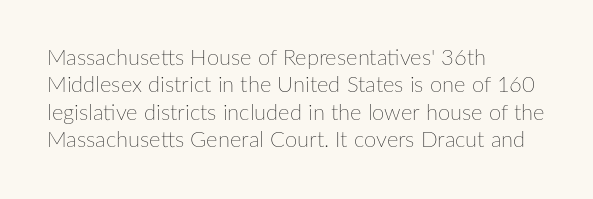
The image shows 22 px text type, upright; set left-aligned, line spacing 1.24x, normal letter spacing, not underlined.
